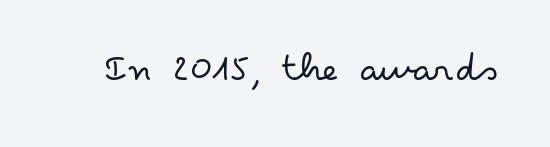
Upright lettering throughout. Quick note: underline off. The passage shown has conventional tracking throughout. Caption: face not bold, strokes unweighted. The text was rendered using a sans face with plain stroke endings.
